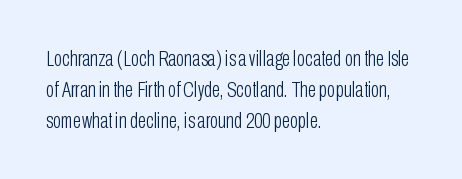
Summary of vertical rhythm: regular, with standard interline spacing. Short note: letters normally spaced. The font's upright variant was chosen for this text. Casual observation: everything's shoved over to the left.
